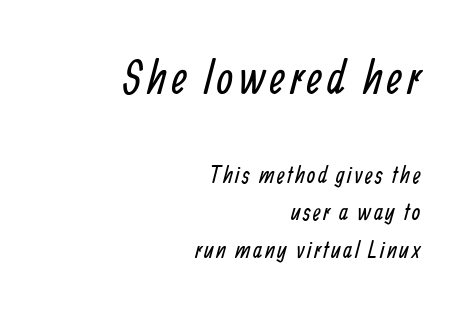
Unmarked baselines from the first word to the last. The letters in the upper block stand taller than those in the block below. Ink coverage per letter is moderate at most. These lines sit exactly where default settings would place them. The characters display no serif detailing; their extremities are plain.
